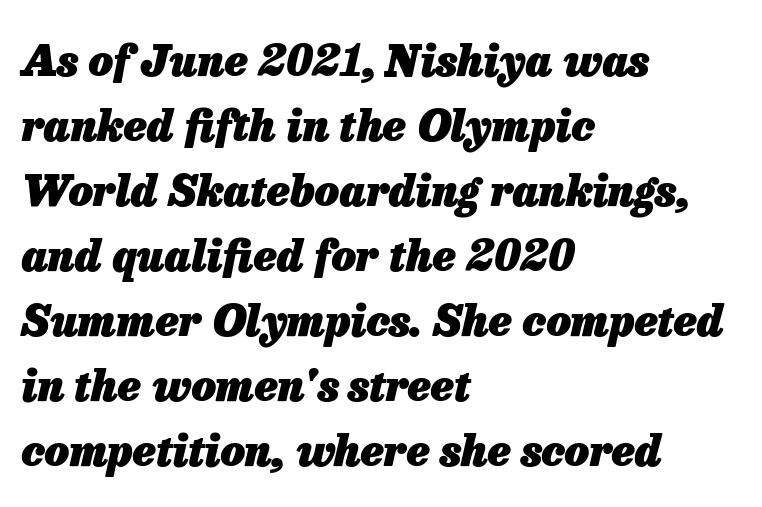
If you drew a line through each stem, it would be angled. Observe the ordinary spacing: letters are neighbours, not strangers. Quick note: underline off. Compared with a centered layout, this one pins lines to the left instead. Note the varied advance widths — an 'i' is clearly narrower than an 'm'.
